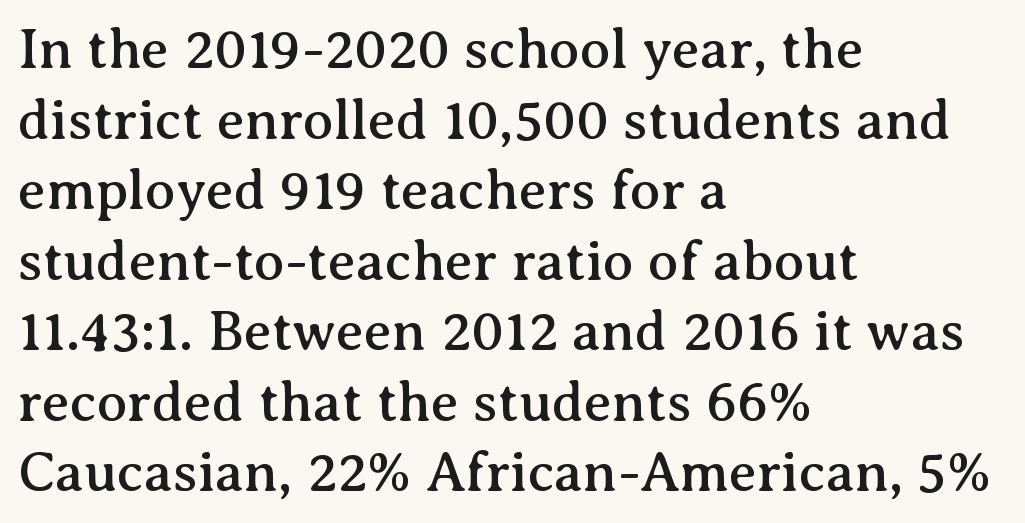
The image shows 56 px serif type, upright; set left-aligned, normal line spacing (1.26x), normal letter spacing, not underlined; medium stroke contrast and a medium x-height.
